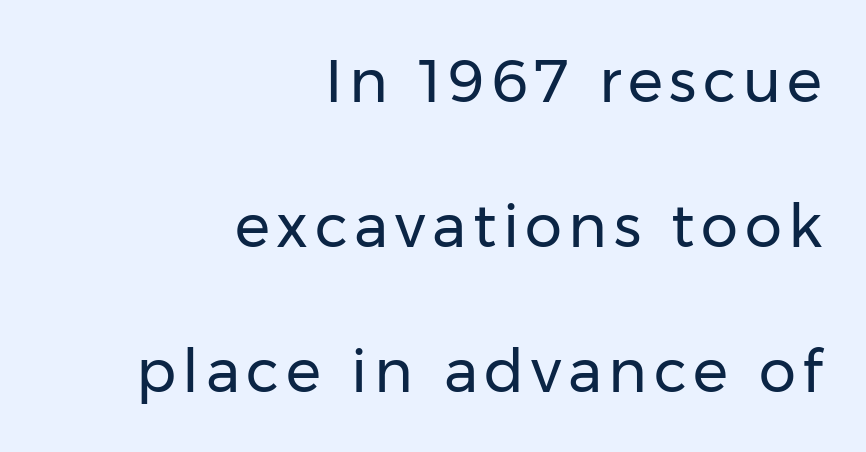
{"serif": "no", "italic": "no", "bold": "no", "weight": "regular", "width": "normal", "stroke_contrast": "low", "x_height": "medium", "monospaced": "no", "underline": "no", "align": "right", "line_spacing": "loose", "line_spacing_ratio": 2.46, "glyph_px": 59}
